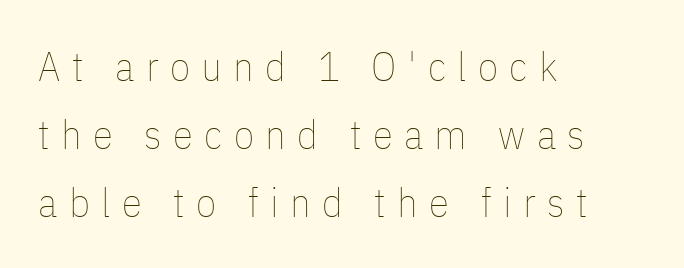
{"italic": "no", "bold": "no", "weight": "thin", "width": "condensed", "stroke_contrast": "low", "x_height": "medium", "monospaced": "no", "underline": "no", "align": "left", "line_spacing": "normal", "line_spacing_ratio": 1.66, "letter_spacing": "wide", "letter_spacing_em": 0.28, "glyph_px": 41}
